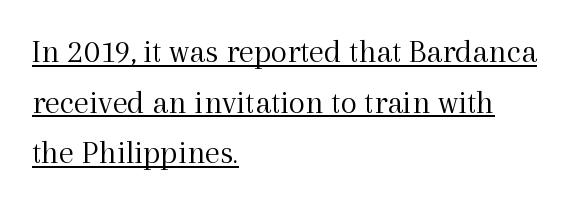
If you drew a line through each stem, it would be perfectly vertical. The gaps between neighbouring characters are ordinary and unremarkable. These lines are rendered in a variable-pitch font. Each line starts at the same left margin while the right side varies. This sample carries an underscore along the baseline area. The cut favours lightness, reaching ordinary text weight at its darkest.
